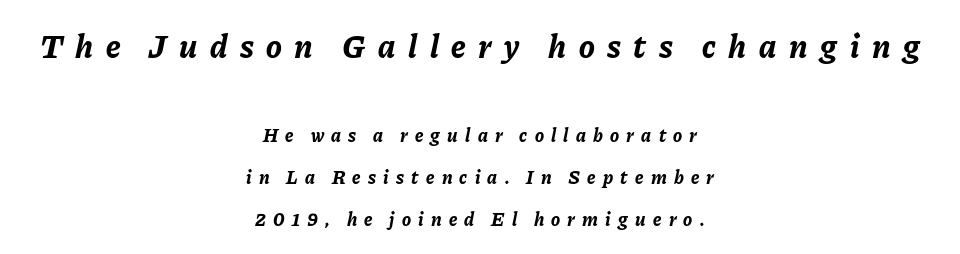
The image shows 33 px bold type, italic (leaning right); set centered, loose line spacing (2.21x), unusually wide letter spacing (+0.38 em), not underlined; the first (top) block is 1.74x larger; low stroke contrast and a medium x-height.
